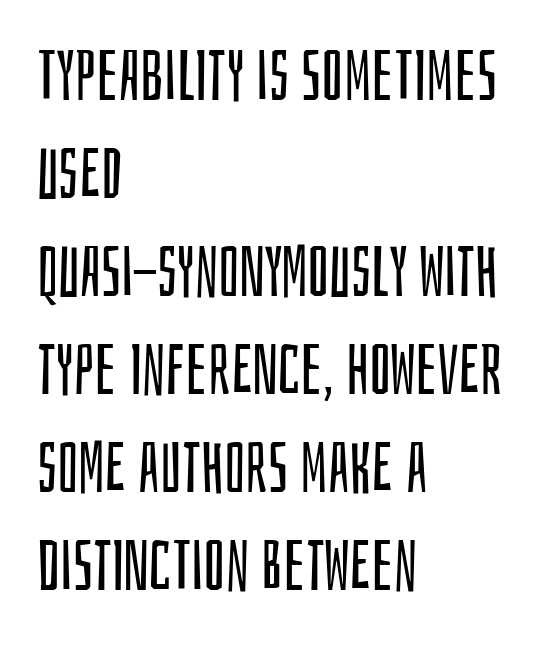
{"serif": "no", "italic": "no", "bold": "no", "weight": "regular", "width": "condensed", "stroke_contrast": "low", "x_height": "large", "monospaced": "no", "underline": "no", "align": "left", "line_spacing": "normal", "line_spacing_ratio": 1.4, "letter_spacing": "normal", "letter_spacing_em": 0.0, "glyph_px": 70}
